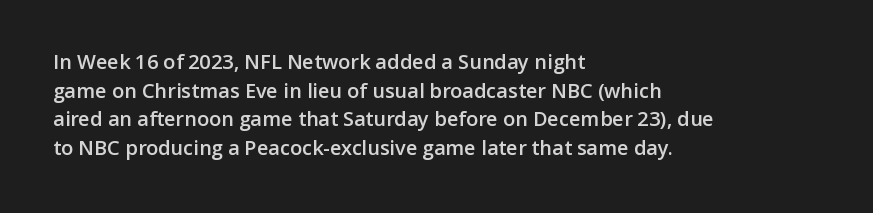
Q: Is the text bold? A: Semi-bold.
Q: Is the text italic (slanted)? A: No, it is upright.
Q: Is the text underlined? A: No.
Q: How is the paragraph aligned? A: Left-aligned.
Q: Is the spacing between letters normal or unusually wide? A: Normal.
Q: Is the spacing between lines tight, normal or loose? A: Normal.
